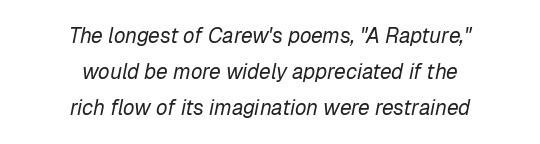
The image shows 21 px text type, italic (leaning right); set centered, line spacing 1.72x, normal letter spacing, not underlined.
